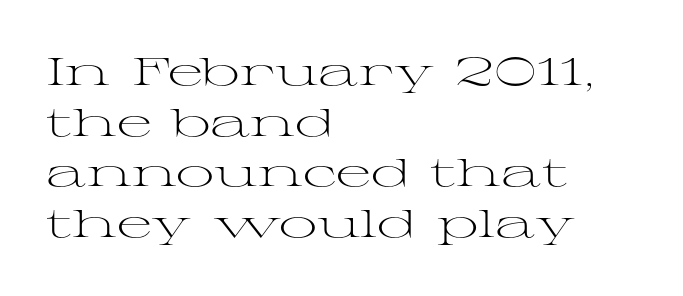
Do the letters lean? They stand straight. Reading down the block, your eye returns to a fixed left position each line. Little horizontal feet cap the strokes, marking this as serif type. Proportional: the letters do not fall into vertical columns.
